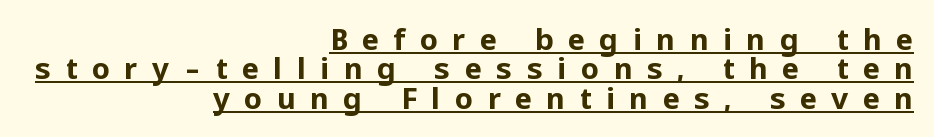
Q: Is the text bold? A: Yes.
Q: Is the text italic (slanted)? A: No, it is upright.
Q: Is the typeface a serif or a sans-serif typeface? A: Sans-serif.
Q: Is the text underlined? A: Yes.
Q: How is the paragraph aligned? A: Right-aligned.
Q: Is the spacing between letters normal or unusually wide? A: Unusually wide.
Q: Is the spacing between lines tight, normal or loose? A: Tight.
Q: Width (condensed, normal, or wide)? A: Normal.
Q: Stroke contrast? A: Low.
Q: x-height? A: Medium.
Q: Monospaced? A: No.
